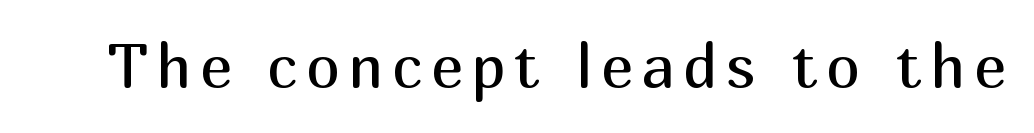
The typeface chosen for these lines omits serifs. Is this a fixed-width face? No — the glyphs have proportional, varying widths. The axis of the letterforms is exactly vertical. On a weight scale, this lands at 450 or below.
